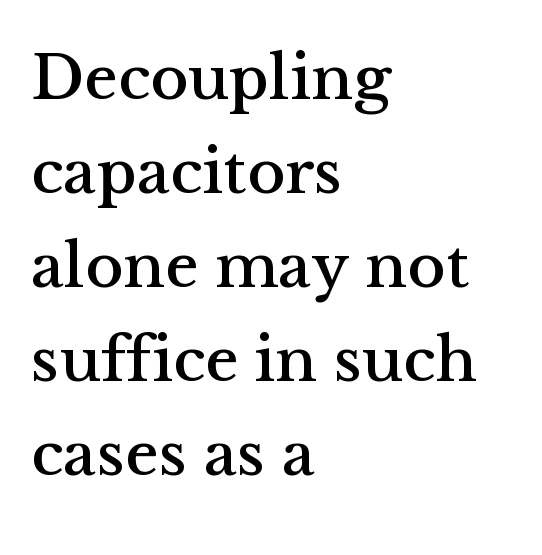
The image shows 64 px serif type, upright; set left-aligned, normal line spacing (1.47x), normal letter spacing, not underlined; medium stroke contrast and a medium x-height.
